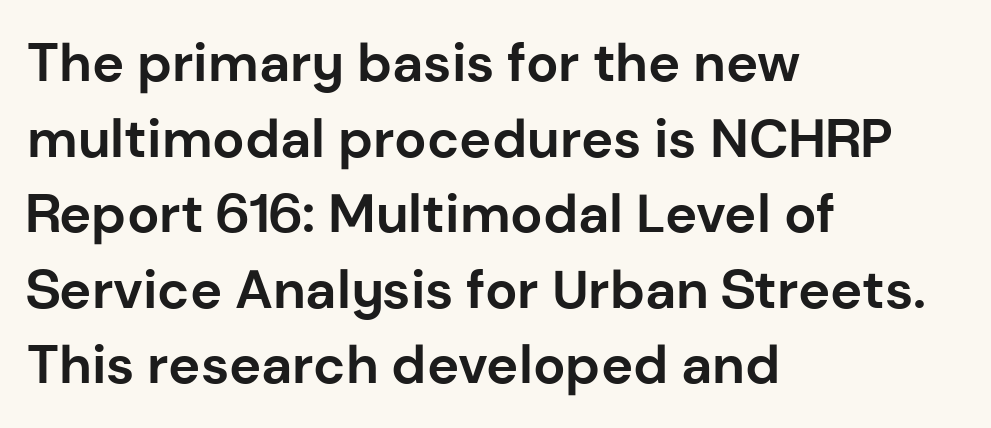
Q: Is the text bold? A: Yes.
Q: Is the text italic (slanted)? A: No, it is upright.
Q: Is the typeface a serif or a sans-serif typeface? A: Sans-serif.
Q: Is the text underlined? A: No.
Q: How is the paragraph aligned? A: Left-aligned.
Q: Is the spacing between letters normal or unusually wide? A: Normal.
Q: Is the spacing between lines tight, normal or loose? A: Normal.
Q: Width (condensed, normal, or wide)? A: Normal.
Q: Stroke contrast? A: Low.
Q: x-height? A: Medium.
Q: Monospaced? A: No.
